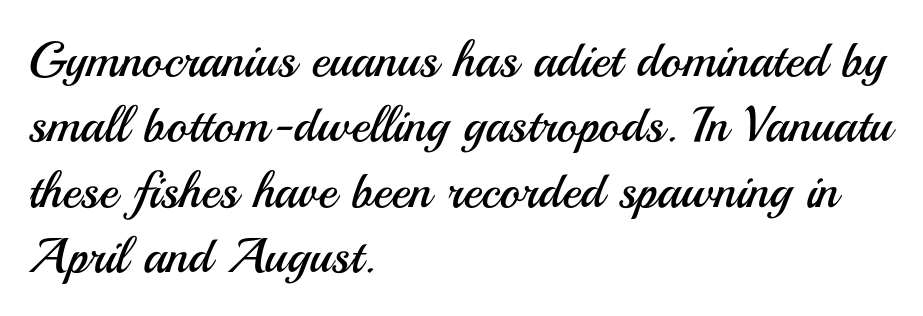
{"serif": "no", "bold": "no", "weight": "regular", "width": "normal", "stroke_contrast": "medium", "x_height": "small", "monospaced": "no", "underline": "no", "align": "left", "line_spacing": "normal", "line_spacing_ratio": 1.31, "letter_spacing": "normal", "letter_spacing_em": 0.0, "glyph_px": 50}
